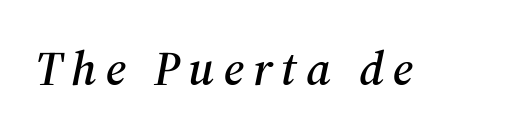
Is this a sans? No — the strokes have serifs. The area under the type is left untouched. Varying glyph widths throughout — classic text-font behaviour. Compared with ordinary roman type, these characters are visibly tilted.
